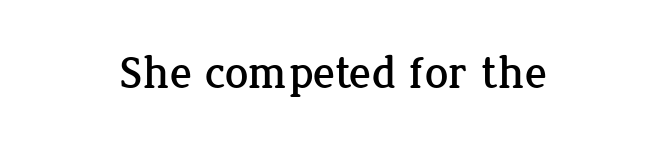
Q: Is the text italic (slanted)? A: No, it is upright.
Q: Is the typeface a serif or a sans-serif typeface? A: Serif.
Q: Is the text underlined? A: No.
Q: Is the spacing between letters normal or unusually wide? A: Normal.
Q: Width (condensed, normal, or wide)? A: Normal.
Q: Stroke contrast? A: Low.
Q: x-height? A: Medium.
Q: Monospaced? A: No.
